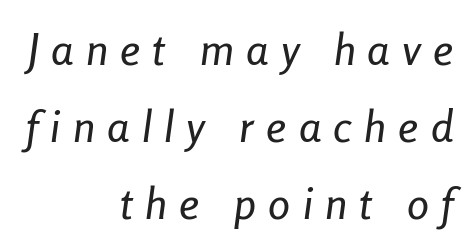
Q: Is the text italic (slanted)? A: Yes, it leans right by about 8 degrees.
Q: Is the text underlined? A: No.
Q: How is the paragraph aligned? A: Right-aligned.
Q: Is the spacing between letters normal or unusually wide? A: Unusually wide.
Q: Width (condensed, normal, or wide)? A: Condensed.
Q: Stroke contrast? A: Low.
Q: x-height? A: Medium.
Q: Monospaced? A: No.
